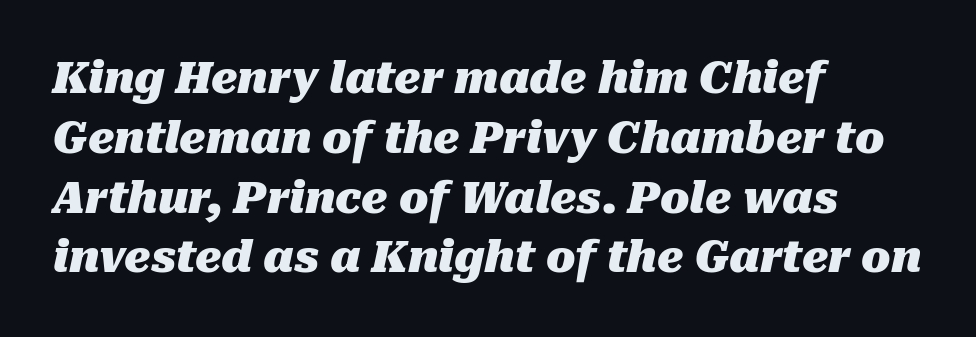
What weight is shown? A full bold with thick strokes. How would I describe the line gaps? Plain and ordinary. Proportional: the letters do not fall into vertical columns. Students, note that the glyphs here touch the page at normal intervals. These lines were composed using italics.
